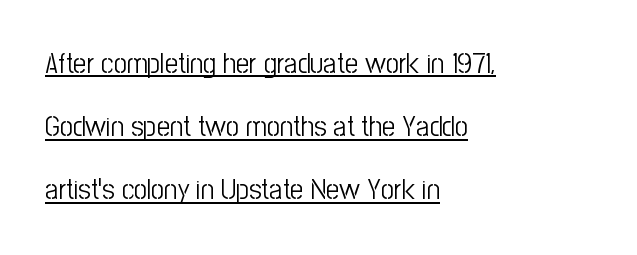
The image shows 29 px light, condensed sans-serif type, upright; set left-aligned, loose line spacing (2.18x), normal letter spacing, underlined; low stroke contrast and a medium x-height.
